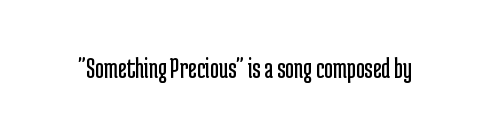
Think of a printed novel: that variable character pitch is what you see here. Are there feet on the stems? There aren't — it's a sans. The passage shown is not underscored anywhere. Ascenders rise straight up at ninety degrees.
